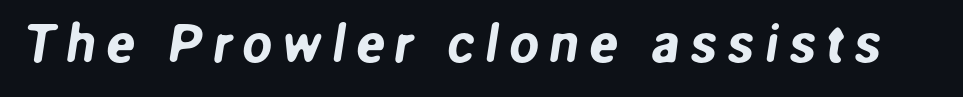
The image shows 54 px sans-serif type; set not underlined; low stroke contrast and a medium x-height.
